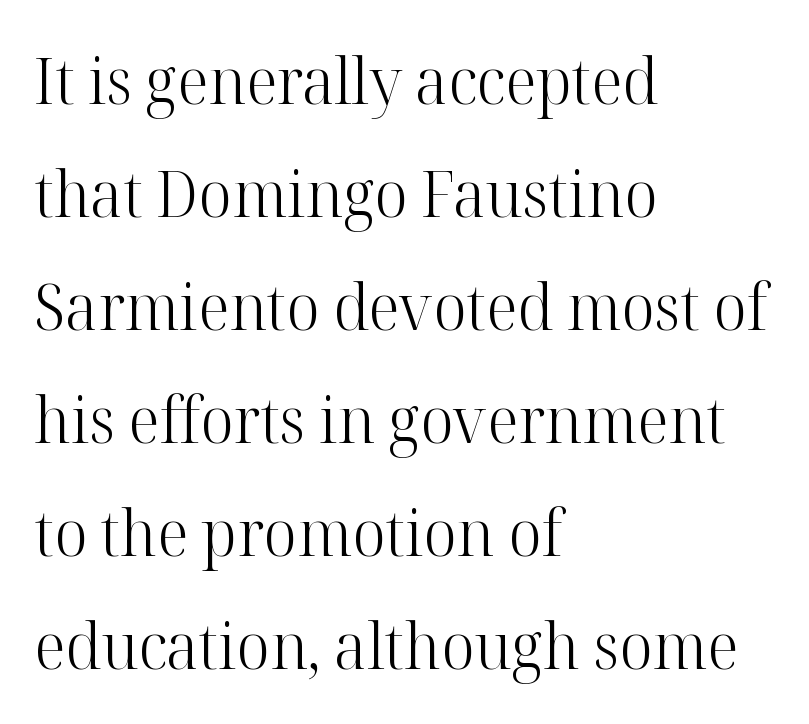
What kind of face is this? One with serifs. Weight class: somewhere from thin through regular. A typesetter would mark this as roman, not italic. Default kerning and tracking; the words read as compact shapes.
